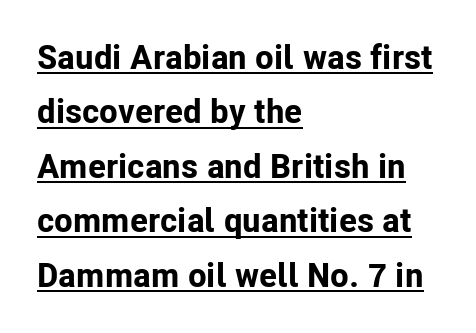
{"serif": "no", "italic": "no", "bold": "yes", "weight": "bold", "width": "normal", "stroke_contrast": "low", "x_height": "medium", "monospaced": "no", "underline": "yes", "align": "left", "line_spacing": "normal", "line_spacing_ratio": 1.6, "letter_spacing": "normal", "letter_spacing_em": 0.0, "glyph_px": 34}
